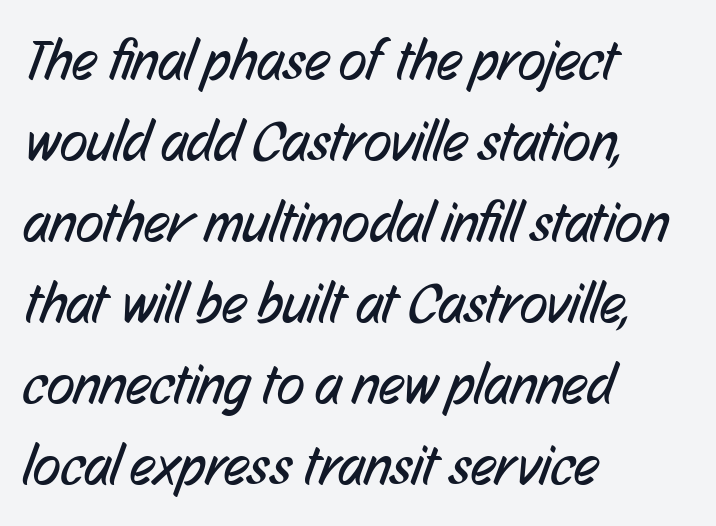
The image shows 57 px regular-weight, condensed sans-serif type; set left-aligned, normal line spacing (1.42x), normal letter spacing, not underlined; low stroke contrast and a medium x-height.
